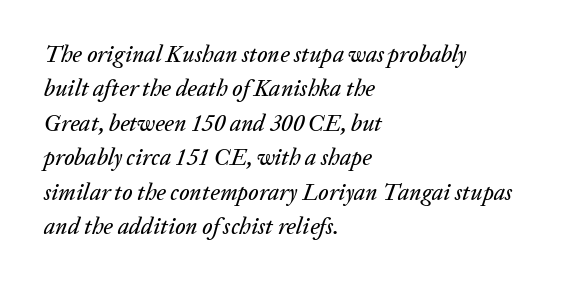
The image shows 23 px text type, italic (leaning right); set left-aligned, normal line spacing (1.5x), normal letter spacing, not underlined.
